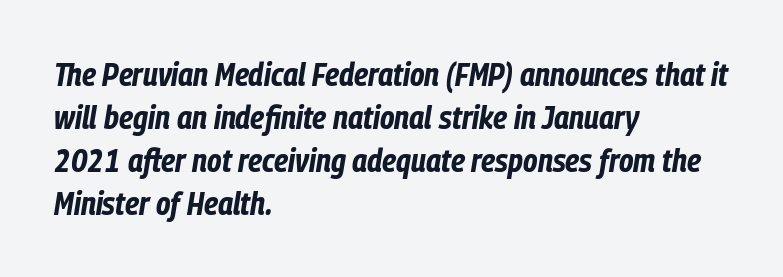
Its strokes are broad and dark, the hallmark of bold type. Look at the tracking — it's just the regular setting, nothing added. Reading down the block, your eye returns to a fixed left position each line. Characters are canted at an angle relative to the baseline's perpendicular.
